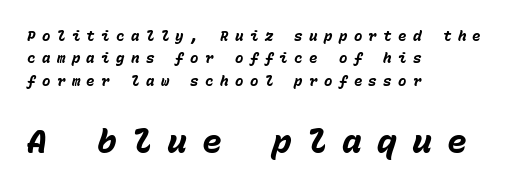
If you drew a line through each stem, it would be angled. Short and long lines alike share a common starting point at left. What stands out about the letter spacing? Its width — letters are far apart. Anything drawn beneath the words? Only blank space.
